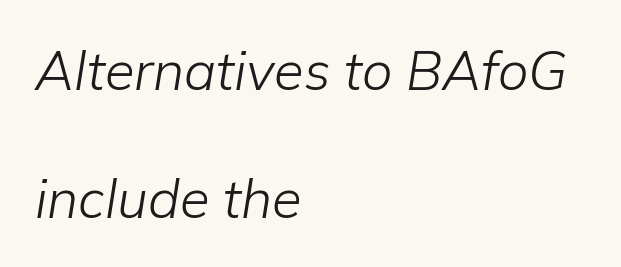
{"italic": "yes", "lean": "right", "slant_degrees": 9, "bold": "no", "weight": "light", "width": "normal", "stroke_contrast": "low", "x_height": "medium", "monospaced": "no", "underline": "no", "align": "left", "line_spacing": "loose", "line_spacing_ratio": 2.37, "letter_spacing": "normal", "letter_spacing_em": 0.0, "glyph_px": 54}
